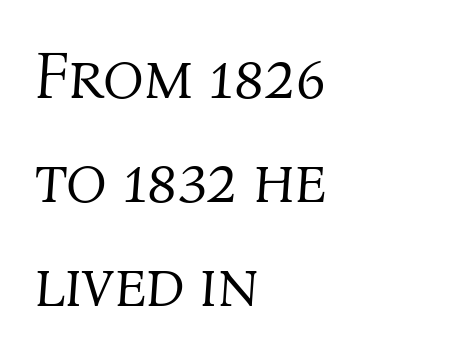
The image shows 67 px light type, italic (leaning right); set left-aligned, normal line spacing (1.55x), normal letter spacing, not underlined; medium stroke contrast and a medium x-height.
